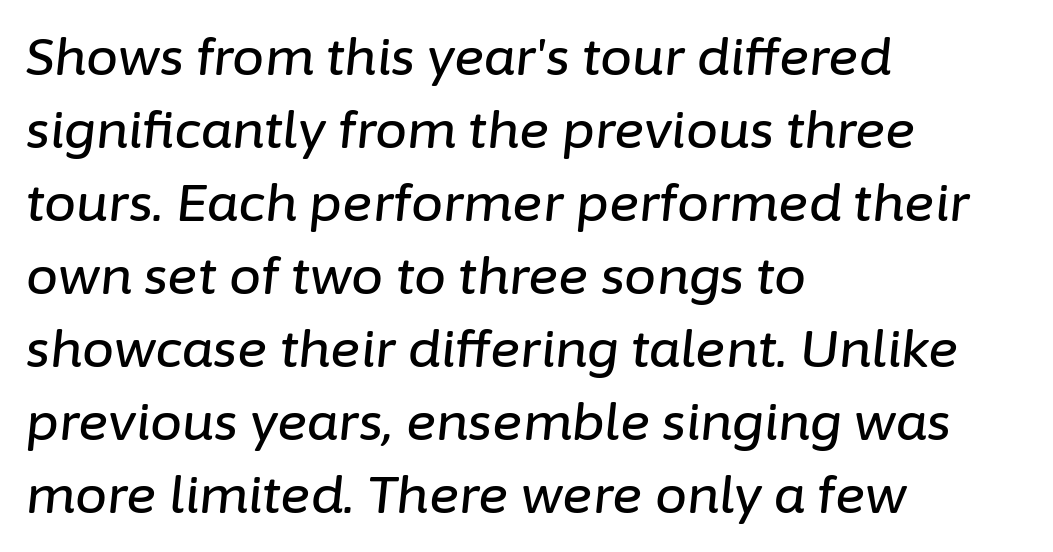
Q: Is the text italic (slanted)? A: Yes, it leans right by about 6 degrees.
Q: Is the text underlined? A: No.
Q: How is the paragraph aligned? A: Left-aligned.
Q: Is the spacing between letters normal or unusually wide? A: Normal.
Q: Is the spacing between lines tight, normal or loose? A: Normal.
Q: Width (condensed, normal, or wide)? A: Normal.
Q: Stroke contrast? A: Low.
Q: x-height? A: Medium.
Q: Monospaced? A: No.
